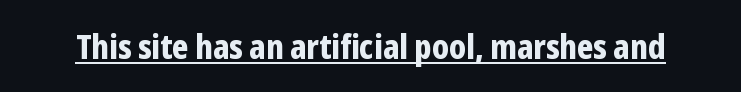
The letters stand straight up with perfectly vertical stems. The horizontal fit of the characters is conventional and even. This is sans-serif lettering, the kind often seen on screens and signage. You can see a thin bar hugging the bottom of the glyphs.
